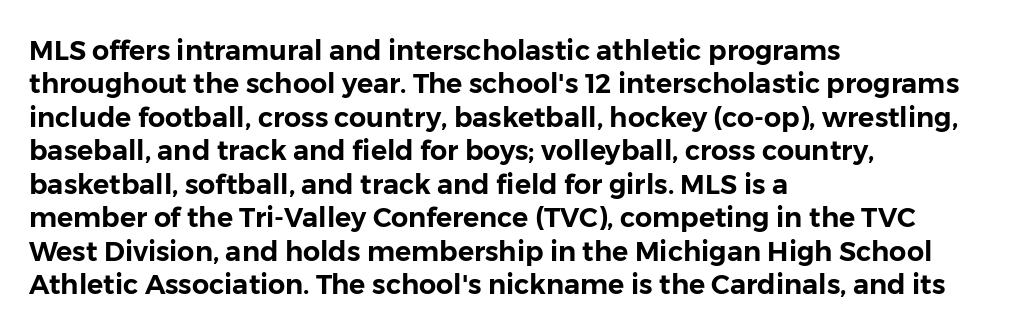
Q: Is the text italic (slanted)? A: No, it is upright.
Q: Is the text underlined? A: No.
Q: How is the paragraph aligned? A: Left-aligned.
Q: Is the spacing between letters normal or unusually wide? A: Normal.
